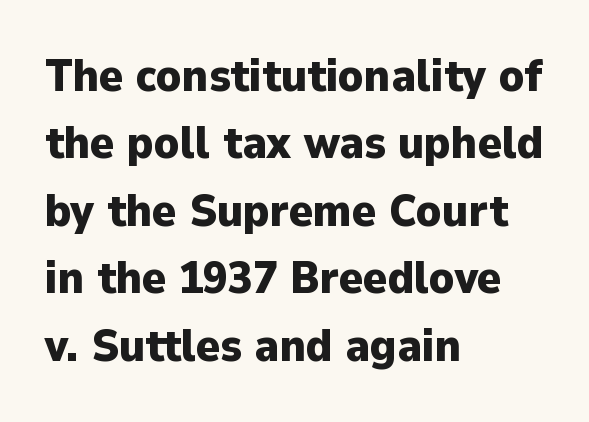
Q: Is the text bold? A: Yes.
Q: Is the text italic (slanted)? A: No, it is upright.
Q: Is the typeface a serif or a sans-serif typeface? A: Sans-serif.
Q: Is the text underlined? A: No.
Q: How is the paragraph aligned? A: Left-aligned.
Q: Is the spacing between letters normal or unusually wide? A: Normal.
Q: Is the spacing between lines tight, normal or loose? A: Normal.
Q: Width (condensed, normal, or wide)? A: Normal.
Q: Stroke contrast? A: Low.
Q: x-height? A: Medium.
Q: Monospaced? A: No.
